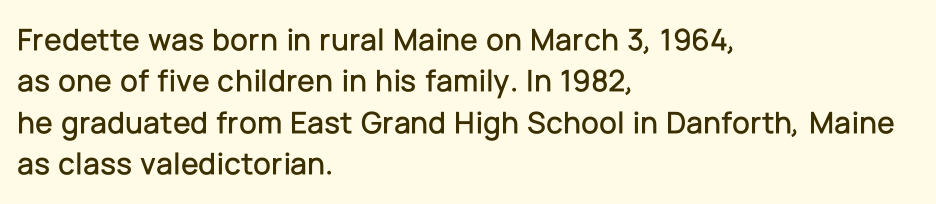
The image shows 32 px sans-serif type, upright; set left-aligned, normal line spacing (1.29x), normal letter spacing, not underlined; low stroke contrast and a medium x-height.
